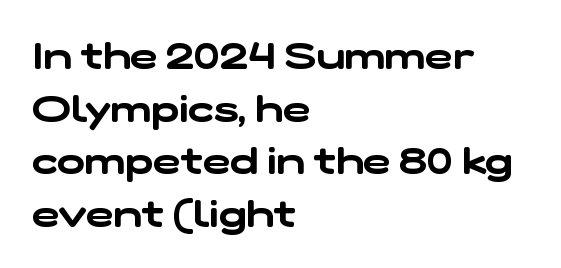
{"serif": "no", "width": "wide", "stroke_contrast": "low", "x_height": "medium", "monospaced": "no", "underline": "no", "align": "left", "line_spacing": "normal", "line_spacing_ratio": 1.42, "letter_spacing": "normal", "letter_spacing_em": 0.0, "glyph_px": 37}
